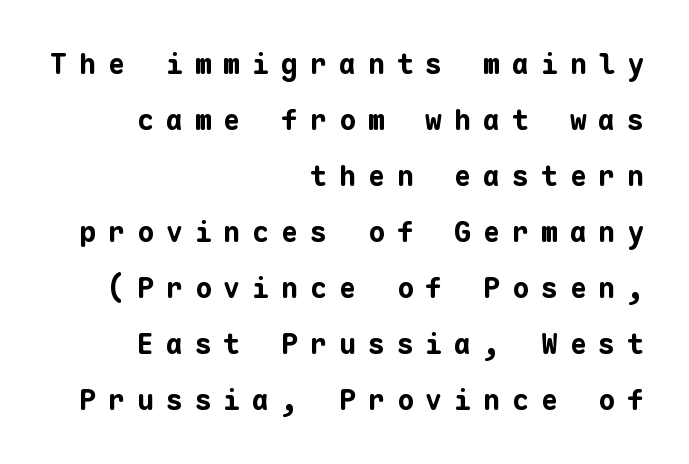
{"serif": "no", "italic": "no", "bold": "yes", "weight": "bold", "width": "normal", "stroke_contrast": "low", "x_height": "medium", "monospaced": "yes", "underline": "no", "align": "right", "line_spacing": "loose", "line_spacing_ratio": 2.0, "letter_spacing": "wide", "letter_spacing_em": 0.43, "glyph_px": 28}
